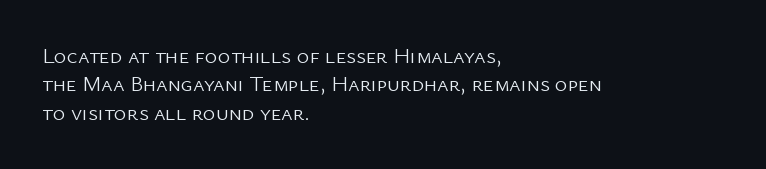
Rule under the text: the space is simply empty. Honestly, the letter spacing is just normal — you wouldn't notice it. The font's upright variant was chosen for this text. The strokes are not fattened; the text isn't bold. Layout note: lines flush left. The designer left line spacing at the default.
